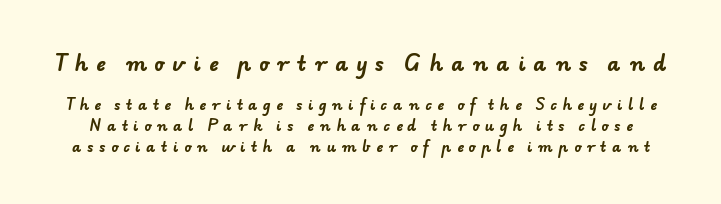
The image shows 20 px bold type; set normal line spacing (1.49x), unusually wide letter spacing (+0.4 em), not underlined; the first (top) block is 1.43x larger.
